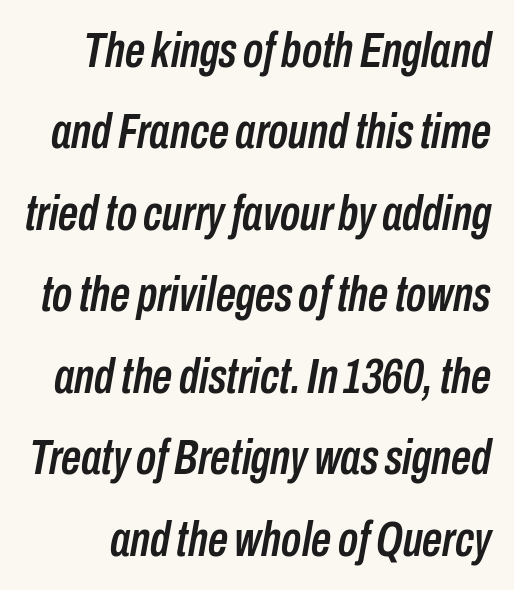
Every character sits at an angle, as italics do. The specimen omits any rule beneath the text block's lines. The passage shown is typed in a proportional face where columns would drift. Letter spacing: default. Each new line begins a customary step beneath the previous one.
